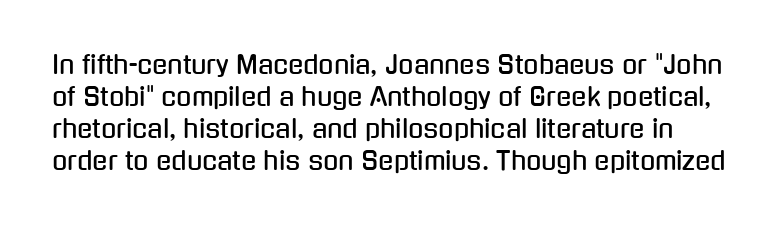
Between one letter and the next there's only the usual sliver of space. This sample uses an upright cut, with every glyph sitting square on the baseline. A clean baseline with only descenders dipping below it. The line-height multiplier appears to be the usual default.
